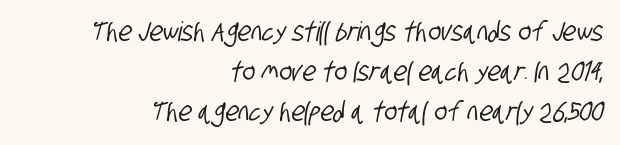
The image shows 27 px text type; set right-aligned, normal line spacing (1.49x), normal letter spacing, not underlined.
